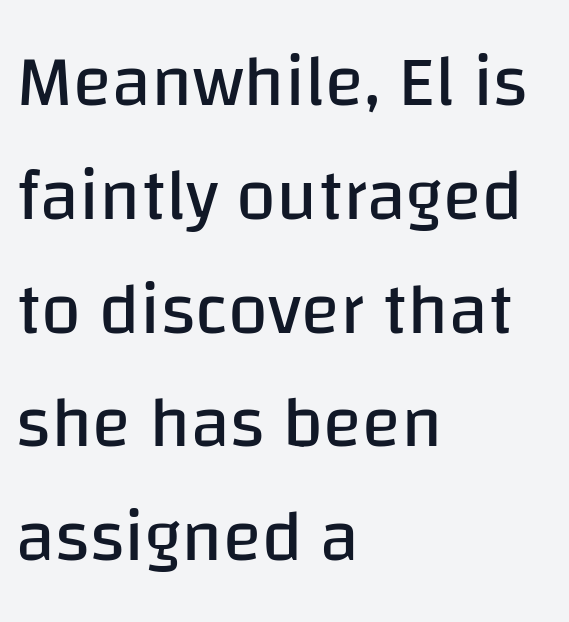
Italic? Not at all — the glyphs are vertical. This sample is left-justified, so line endings fall wherever the words run out. Words float on clear page, feet unadorned. Stroke terminals: plain, sans-serif. Looks like regular typesetting: each glyph gets only the width it needs. Stem width sits at or under what a default text font uses.
